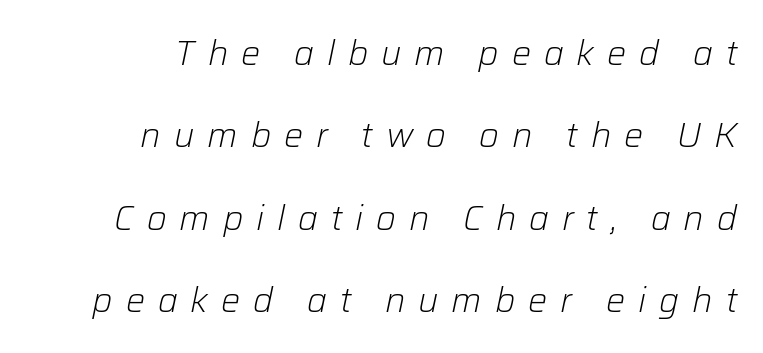
{"italic": "yes", "lean": "right", "slant_degrees": 12, "bold": "no", "weight": "light", "width": "normal", "stroke_contrast": "low", "x_height": "medium", "monospaced": "no", "underline": "no", "align": "right", "line_spacing": "loose", "line_spacing_ratio": 2.42, "letter_spacing": "wide", "letter_spacing_em": 0.38, "glyph_px": 34}
